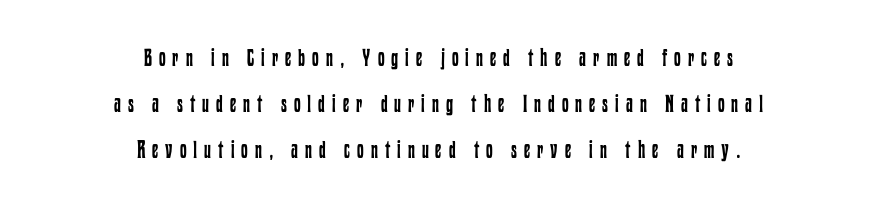
The image shows 24 px text type, upright; set centered, loose line spacing (1.92x), unusually wide letter spacing (+0.29 em), not underlined.
